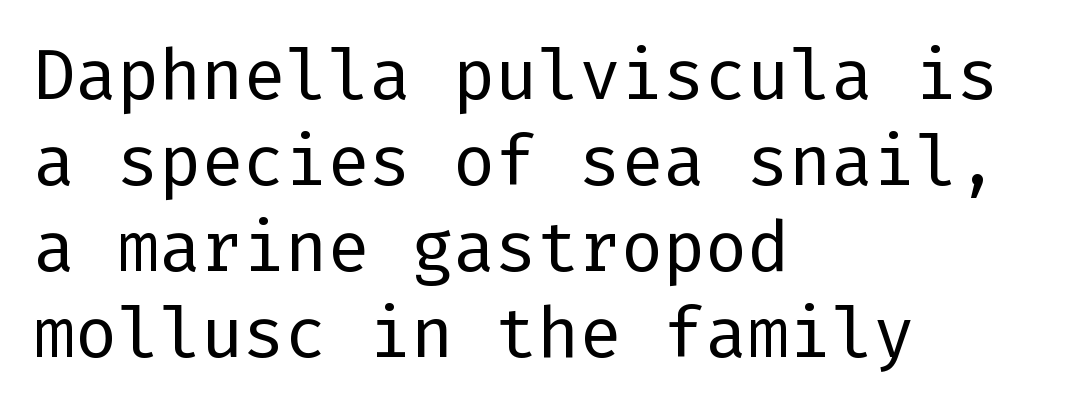
The image shows 70 px regular-weight sans-serif type, upright; set left-aligned, line spacing 1.23x, normal letter spacing, not underlined; low stroke contrast and a medium x-height.
